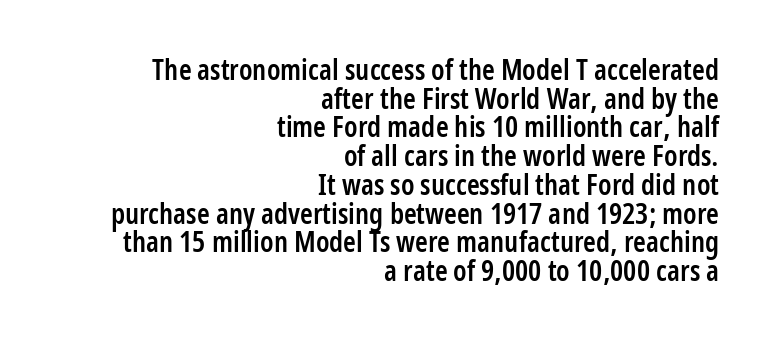
This is roman type, the default non-slanted kind. Nothing sits at the stroke ends, so this counts as sans-serif. Between one letter and the next there's only the usual sliver of space. Type without underlining. A semibold gives these letters moderate extra thickness, short of bold.
